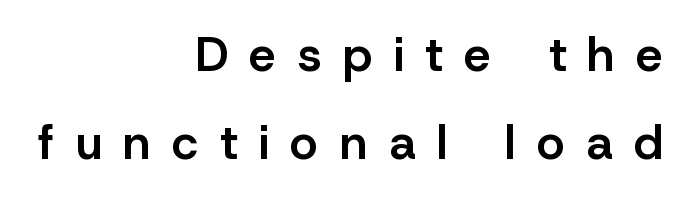
Q: Is the text bold? A: Semi-bold.
Q: Is the text italic (slanted)? A: No, it is upright.
Q: Is the typeface a serif or a sans-serif typeface? A: Sans-serif.
Q: Is the text underlined? A: No.
Q: How is the paragraph aligned? A: Right-aligned.
Q: Is the spacing between letters normal or unusually wide? A: Unusually wide.
Q: Width (condensed, normal, or wide)? A: Normal.
Q: Stroke contrast? A: Low.
Q: x-height? A: Medium.
Q: Monospaced? A: No.
